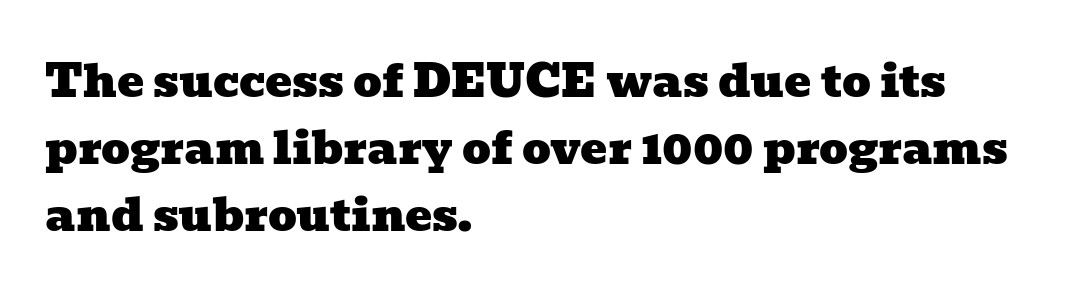
The letters carry serifs — small finishing strokes at the ends of their stems. There is no visible air inserted between adjacent glyphs. Horizontal alignment here is leftward, the default for most running prose. Varying glyph widths throughout — classic text-font behaviour. Descender tails drop into unmarked territory. Leading: standard.
